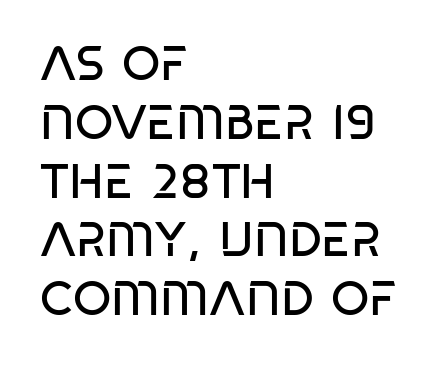
{"serif": "no", "bold": "no", "weight": "regular", "width": "condensed", "stroke_contrast": "low", "x_height": "large", "monospaced": "no", "underline": "no", "align": "left", "line_spacing_ratio": 1.2, "letter_spacing": "normal", "letter_spacing_em": 0.0, "glyph_px": 49}
